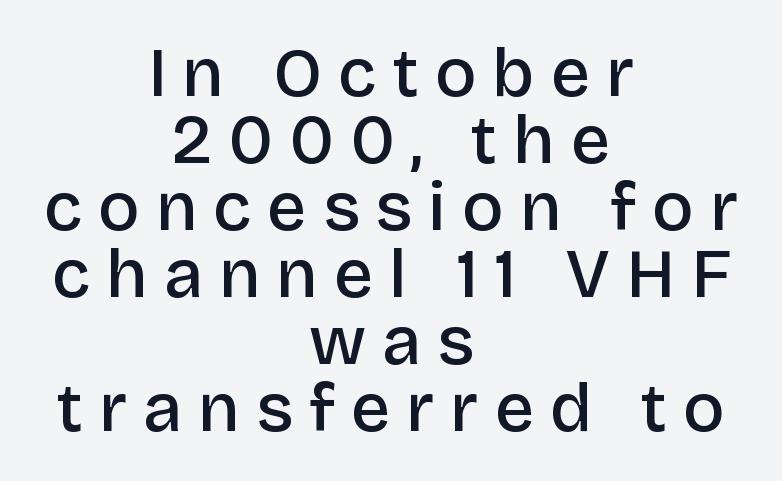
The passage shown is typed in a proportional face where columns would drift. The line-height multiplier appears low, near solid setting. Is there any slant? The stems are plumb. Tracking here is generous; glyphs stand well apart from one another. Slightly chunky letters — semibold, I'd say, not full bold.
